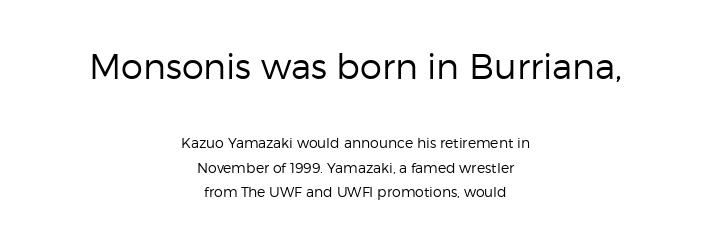
Q: Is the text bold? A: No.
Q: Is the text italic (slanted)? A: No, it is upright.
Q: Is the typeface a serif or a sans-serif typeface? A: Sans-serif.
Q: Is the text underlined? A: No.
Q: How is the paragraph aligned? A: Centered.
Q: Is the spacing between letters normal or unusually wide? A: Normal.
Q: Which block of text is set in a larger size, the first (top) or the second (bottom)? A: The first (top) one.
Q: Width (condensed, normal, or wide)? A: Normal.
Q: Stroke contrast? A: Low.
Q: x-height? A: Medium.
Q: Monospaced? A: No.
